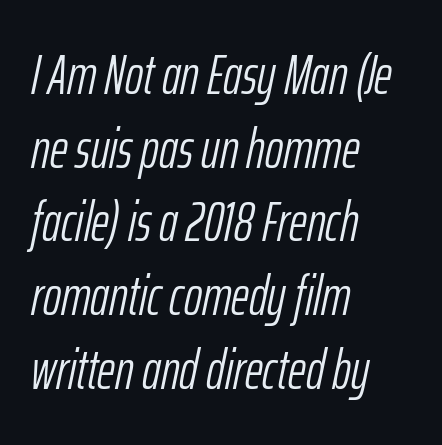
Q: Is the text bold? A: No.
Q: Is the text italic (slanted)? A: Yes, it leans right by about 12 degrees.
Q: Is the text underlined? A: No.
Q: How is the paragraph aligned? A: Left-aligned.
Q: Is the spacing between letters normal or unusually wide? A: Normal.
Q: Is the spacing between lines tight, normal or loose? A: Normal.
Q: Width (condensed, normal, or wide)? A: Condensed.
Q: Stroke contrast? A: Low.
Q: x-height? A: Medium.
Q: Monospaced? A: No.
